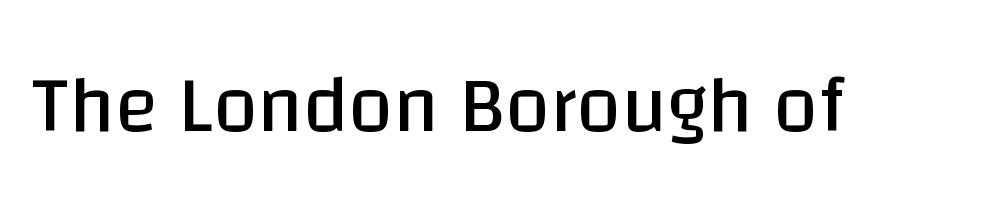
Q: Is the text bold? A: No.
Q: Is the text italic (slanted)? A: No, it is upright.
Q: Is the typeface a serif or a sans-serif typeface? A: Sans-serif.
Q: Is the text underlined? A: No.
Q: Is the spacing between letters normal or unusually wide? A: Normal.
Q: Width (condensed, normal, or wide)? A: Normal.
Q: Stroke contrast? A: Low.
Q: x-height? A: Large.
Q: Monospaced? A: No.
